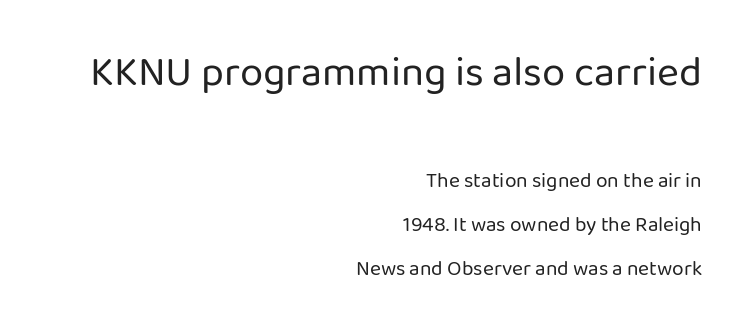
{"serif": "no", "italic": "no", "bold": "no", "weight": "regular", "width": "normal", "stroke_contrast": "low", "x_height": "medium", "monospaced": "no", "underline": "no", "align": "right", "line_spacing": "loose", "line_spacing_ratio": 2.1, "letter_spacing": "normal", "letter_spacing_em": 0.0, "larger_block": "first", "size_ratio": 2.0, "glyph_px": 42}
